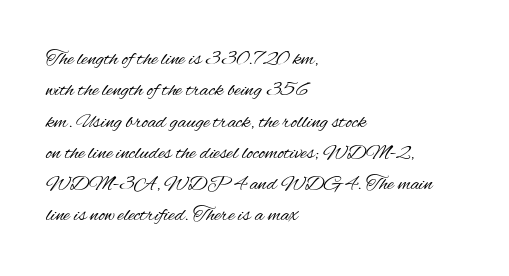
{"bold": "no", "underline": "no", "align": "left", "line_spacing": "normal", "line_spacing_ratio": 1.49, "letter_spacing": "normal", "letter_spacing_em": 0.0, "glyph_px": 21}
